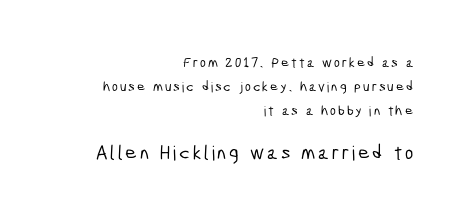
The image shows 20 px text type; set right-aligned, line spacing 1.71x, not underlined; the second (bottom) block is 1.43x larger.
